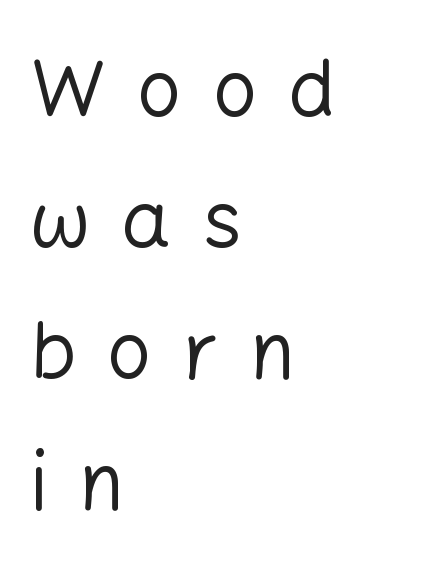
{"serif": "no", "italic": "no", "bold": "no", "weight": "regular", "width": "normal", "stroke_contrast": "low", "x_height": "medium", "monospaced": "no", "underline": "no", "align": "left", "line_spacing": "normal", "line_spacing_ratio": 1.66, "letter_spacing": "wide", "letter_spacing_em": 0.39, "glyph_px": 79}
